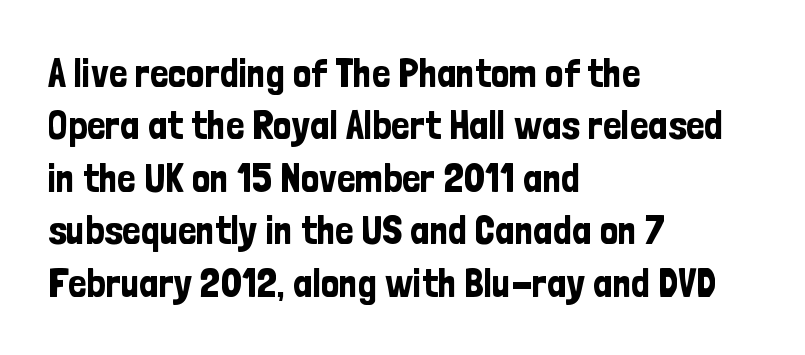
Q: Is the text italic (slanted)? A: No, it is upright.
Q: Is the typeface a serif or a sans-serif typeface? A: Sans-serif.
Q: Is the text underlined? A: No.
Q: How is the paragraph aligned? A: Left-aligned.
Q: Is the spacing between letters normal or unusually wide? A: Normal.
Q: Is the spacing between lines tight, normal or loose? A: Normal.
Q: Width (condensed, normal, or wide)? A: Condensed.
Q: Stroke contrast? A: Low.
Q: x-height? A: Medium.
Q: Monospaced? A: No.
